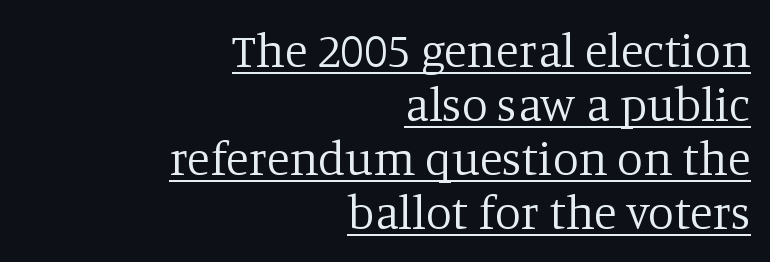
Tightly led — the rows are bunched. In terms of letterform style, serifs are clearly present. Each line of the rendering has a horizontal stroke beneath the glyphs. Is there any slant? The stems are plumb. Think of a printed novel: that variable character pitch is what you see here.
